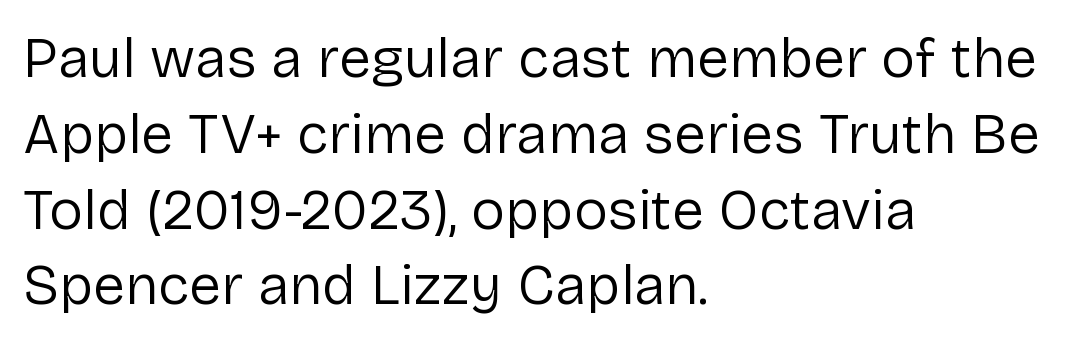
{"serif": "no", "italic": "no", "bold": "no", "weight": "regular", "width": "normal", "stroke_contrast": "low", "x_height": "medium", "monospaced": "no", "underline": "no", "align": "left", "line_spacing": "normal", "line_spacing_ratio": 1.33, "letter_spacing": "normal", "letter_spacing_em": 0.0, "glyph_px": 57}
